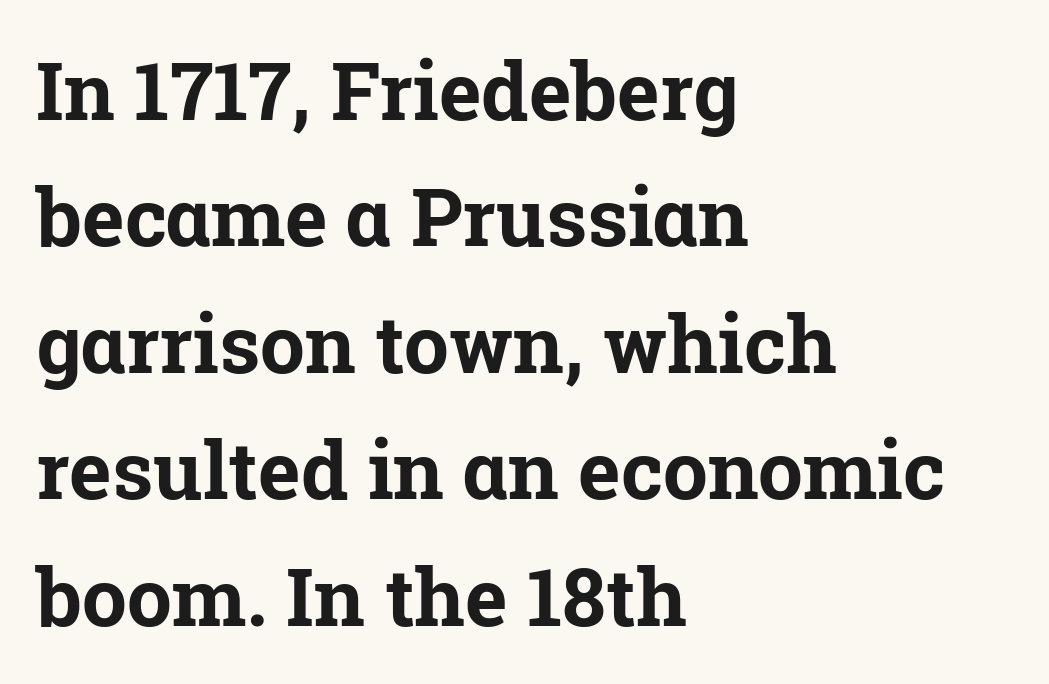
The image shows 80 px bold serif type, upright; set left-aligned, normal line spacing (1.58x), normal letter spacing, not underlined; low stroke contrast and a medium x-height.
